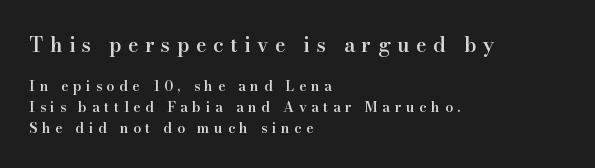
{"italic": "no", "bold": "semi", "underline": "no", "align": "left", "line_spacing": "normal", "line_spacing_ratio": 1.5, "letter_spacing": "wide", "letter_spacing_em": 0.33, "larger_block": "first", "size_ratio": 1.43, "glyph_px": 20}
